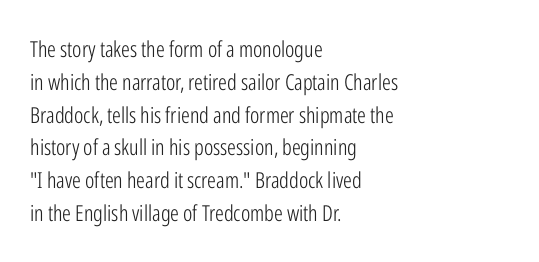
Descender tails drop into unmarked territory. Vertically, the passage feels balanced, rows spaced as you'd expect. The typesetter chose a ragged-right arrangement here. The typography opts for an upright posture over an oblique one. The rendering keeps characters at their native spacing. Stroke mass is kept to a normal reading level or below.
